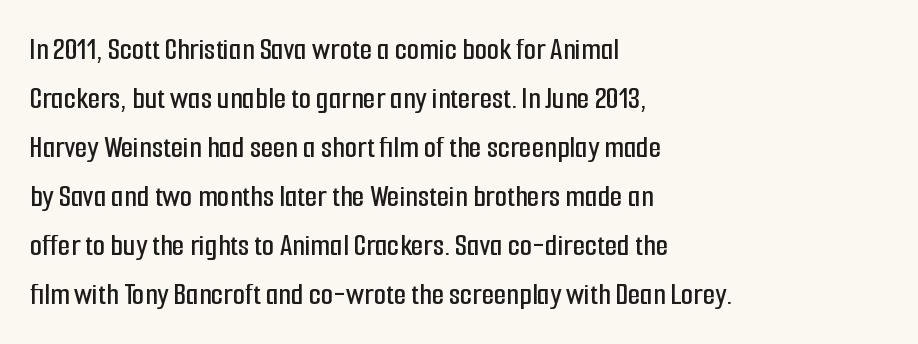
Students, observe: this is what conventionally led text looks like. How are the letters spaced? Ordinarily, with no added tracking. Notice how the passage keeps a crisp vertical edge on the left only. Character widths vary here, with narrow letters taking less room than wide ones. The type family on display is of the sans-serif kind. Any mark beneath the type? The region is blank.
